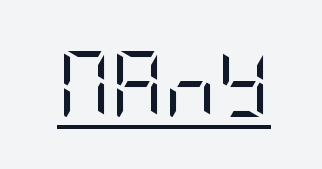
A typesetter would mark this as roman, not italic. Check where the strokes stop: nothing finishes them off — pure sans. Compared with a typical body face, this is equally light or lighter still. A rule runs beneath these lines of type. Look at the tracking — it's just the regular setting, nothing added.
